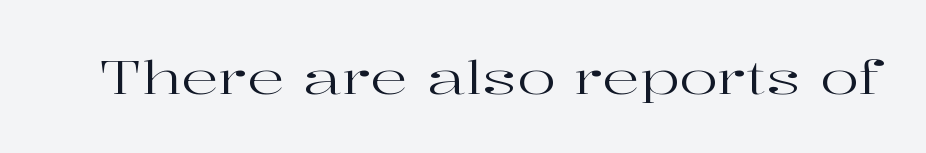
The image shows 46 px regular-weight, wide serif type, upright; set normal letter spacing, not underlined; high stroke contrast and a medium x-height.
